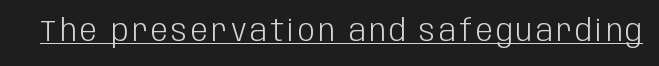
{"serif": "no", "italic": "no", "bold": "no", "weight": "light", "width": "condensed", "stroke_contrast": "low", "x_height": "large", "monospaced": "no", "underline": "yes", "glyph_px": 30}
